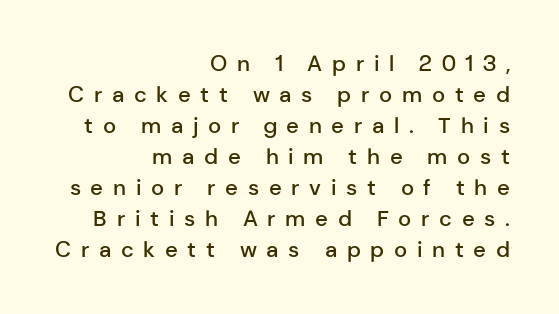
Plain, unruled lines of type. The rows are spaced the way most documents space them. Upright lettering throughout. These lines carry some extra weight — a demibold, not a full bold. The typesetter chose a ragged-left arrangement here. Here the glyphs are tracked loosely, breaking word shapes into spaced letters.
